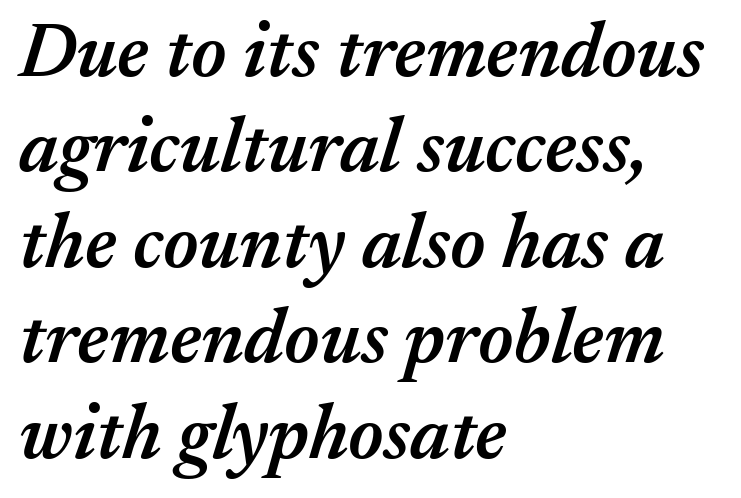
{"italic": "yes", "lean": "right", "slant_degrees": 17, "bold": "semi", "weight": "semibold", "width": "normal", "stroke_contrast": "medium", "x_height": "medium", "monospaced": "no", "underline": "no", "align": "left", "line_spacing_ratio": 1.24, "letter_spacing": "normal", "letter_spacing_em": 0.0, "glyph_px": 77}
